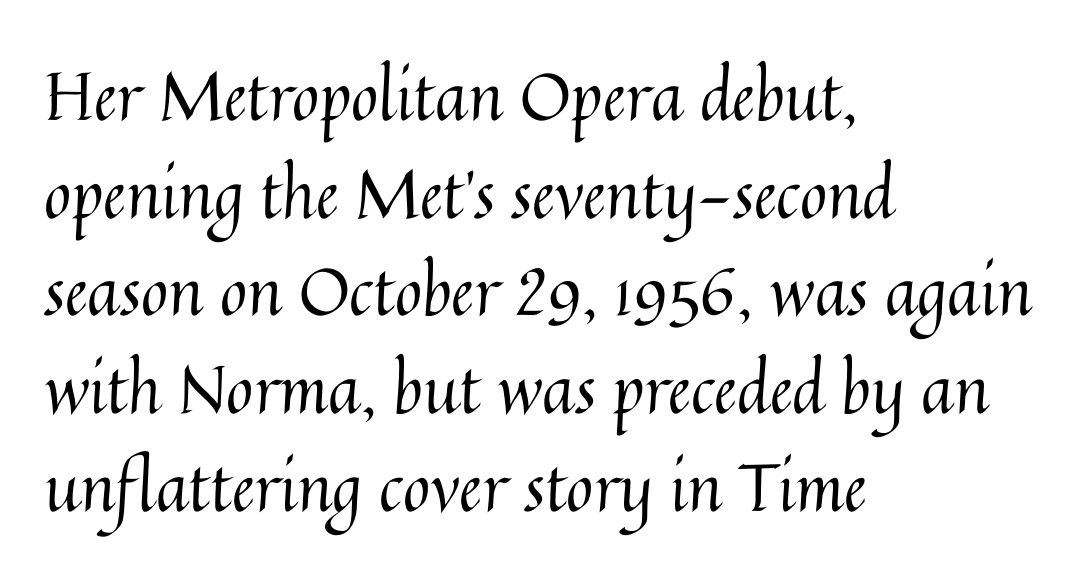
{"bold": "no", "weight": "regular", "width": "normal", "stroke_contrast": "medium", "x_height": "medium", "monospaced": "no", "underline": "no", "align": "left", "line_spacing": "normal", "line_spacing_ratio": 1.48, "letter_spacing": "normal", "letter_spacing_em": 0.0, "glyph_px": 66}
